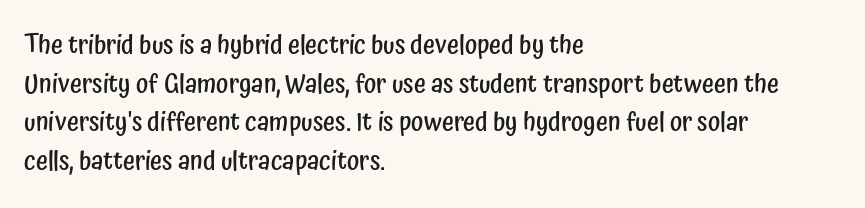
{"italic": "no", "bold": "semi", "underline": "no", "align": "left", "line_spacing": "normal", "line_spacing_ratio": 1.49, "letter_spacing": "normal", "letter_spacing_em": 0.0, "glyph_px": 26}
